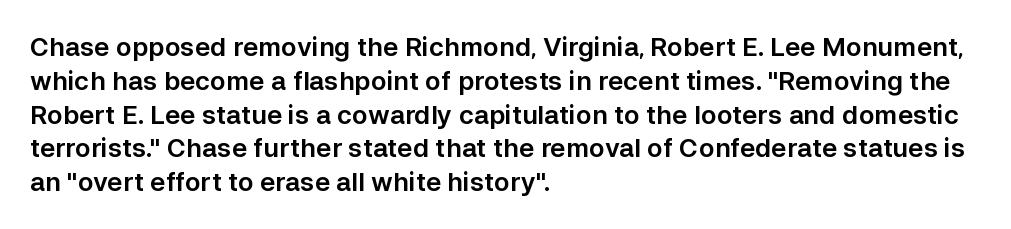
Q: Is the text italic (slanted)? A: No, it is upright.
Q: Is the text underlined? A: No.
Q: How is the paragraph aligned? A: Left-aligned.
Q: Is the spacing between letters normal or unusually wide? A: Normal.
Q: Is the spacing between lines tight, normal or loose? A: Normal.
